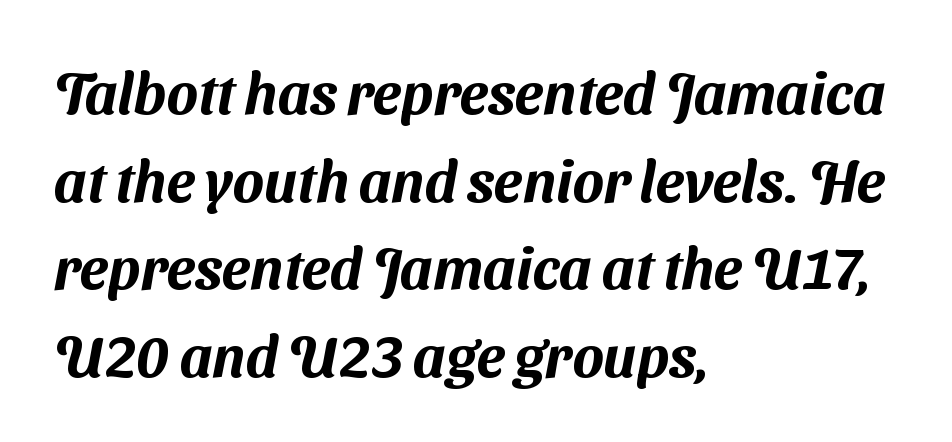
Q: Is the typeface a serif or a sans-serif typeface? A: Sans-serif.
Q: Is the text underlined? A: No.
Q: How is the paragraph aligned? A: Left-aligned.
Q: Is the spacing between letters normal or unusually wide? A: Normal.
Q: Is the spacing between lines tight, normal or loose? A: Normal.
Q: Width (condensed, normal, or wide)? A: Normal.
Q: Stroke contrast? A: Medium.
Q: x-height? A: Medium.
Q: Monospaced? A: No.
